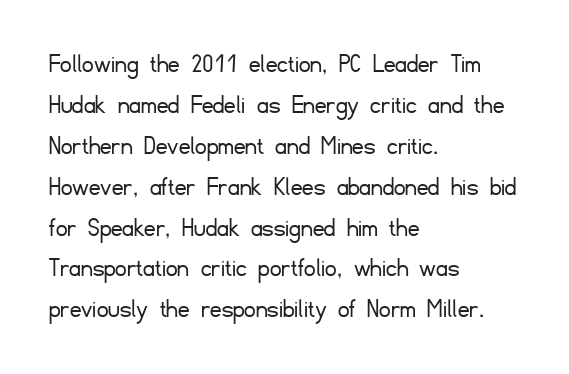
This rendering leaves character spacing at its baseline value. Regarding leading, the lines here are spaced in the standard way. On a weight scale, this lands at 450 or below. Is this a sans? Yes — the strokes have no serifs. This sample has the flowing, uneven cadence of proportional lettering.
